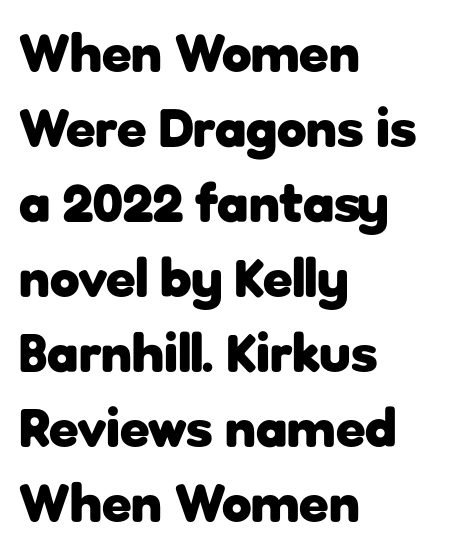
Q: Is the text bold? A: Yes.
Q: Is the text italic (slanted)? A: No, it is upright.
Q: Is the typeface a serif or a sans-serif typeface? A: Sans-serif.
Q: Is the text underlined? A: No.
Q: How is the paragraph aligned? A: Left-aligned.
Q: Is the spacing between letters normal or unusually wide? A: Normal.
Q: Is the spacing between lines tight, normal or loose? A: Normal.
Q: Width (condensed, normal, or wide)? A: Normal.
Q: Stroke contrast? A: Low.
Q: x-height? A: Medium.
Q: Monospaced? A: No.
